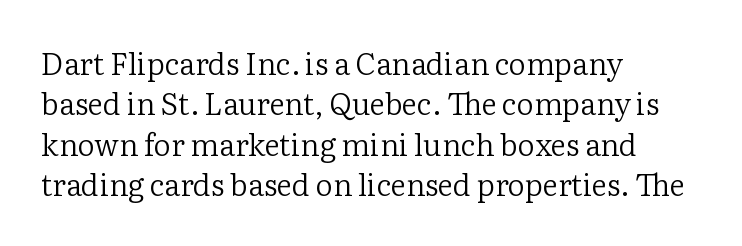
Think of a printed novel: that variable character pitch is what you see here. Glyph-to-glyph distance matches everyday printed text. The space directly below the letters is spotless. Characters remain perfectly vertical along every line. Nothing heavy about these letters — not bold at all.
